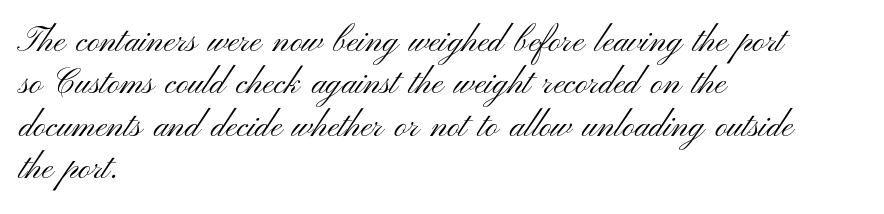
{"serif": "no", "bold": "no", "weight": "light", "width": "wide", "stroke_contrast": "medium", "x_height": "small", "monospaced": "no", "underline": "no", "align": "left", "line_spacing": "normal", "line_spacing_ratio": 1.25, "letter_spacing": "normal", "letter_spacing_em": 0.0, "glyph_px": 34}
